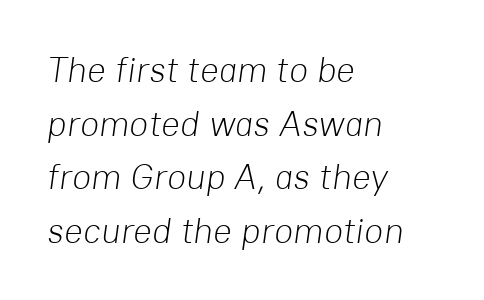
{"italic": "yes", "lean": "right", "slant_degrees": 8, "bold": "no", "weight": "light", "width": "normal", "stroke_contrast": "low", "x_height": "medium", "monospaced": "no", "underline": "no", "align": "left", "line_spacing": "normal", "line_spacing_ratio": 1.53, "letter_spacing": "normal", "letter_spacing_em": 0.0, "glyph_px": 35}
